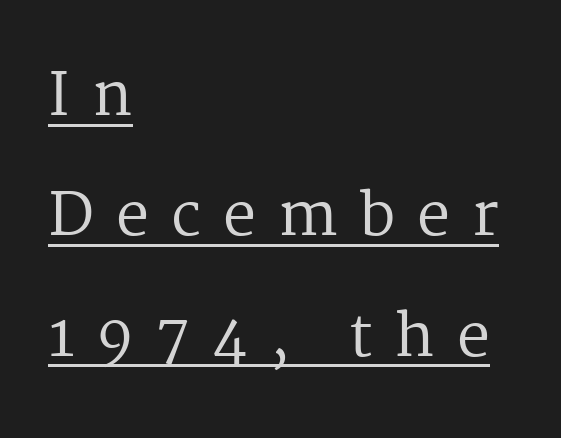
Looks like regular typesetting: each glyph gets only the width it needs. Every character sits straight up, as roman type does. Leading is clearly above the norm, producing a sparse column. The sample's only ornament is a line tracing under the words.
